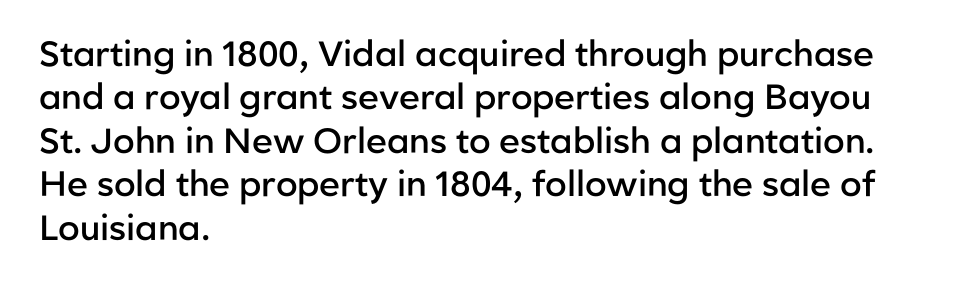
Q: Is the text bold? A: Semi-bold.
Q: Is the text italic (slanted)? A: No, it is upright.
Q: Is the typeface a serif or a sans-serif typeface? A: Sans-serif.
Q: Is the text underlined? A: No.
Q: How is the paragraph aligned? A: Left-aligned.
Q: Is the spacing between letters normal or unusually wide? A: Normal.
Q: Width (condensed, normal, or wide)? A: Normal.
Q: Stroke contrast? A: Low.
Q: x-height? A: Medium.
Q: Monospaced? A: No.
